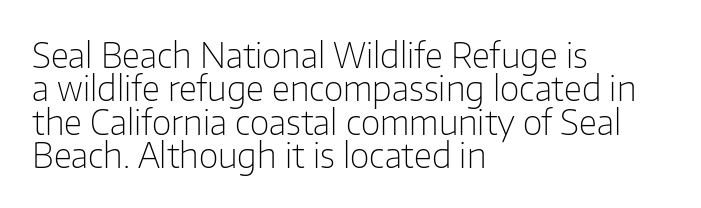
Q: Is the text bold? A: No.
Q: Is the text italic (slanted)? A: No, it is upright.
Q: Is the typeface a serif or a sans-serif typeface? A: Sans-serif.
Q: Is the text underlined? A: No.
Q: How is the paragraph aligned? A: Left-aligned.
Q: Is the spacing between letters normal or unusually wide? A: Normal.
Q: Is the spacing between lines tight, normal or loose? A: Tight.
Q: Width (condensed, normal, or wide)? A: Normal.
Q: Stroke contrast? A: Low.
Q: x-height? A: Medium.
Q: Monospaced? A: No.
